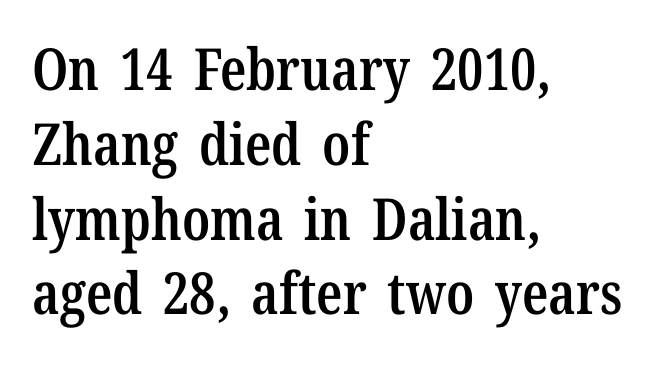
Q: Is the text bold? A: Semi-bold.
Q: Is the text italic (slanted)? A: No, it is upright.
Q: Is the typeface a serif or a sans-serif typeface? A: Serif.
Q: Is the text underlined? A: No.
Q: How is the paragraph aligned? A: Left-aligned.
Q: Is the spacing between letters normal or unusually wide? A: Normal.
Q: Is the spacing between lines tight, normal or loose? A: Normal.
Q: Width (condensed, normal, or wide)? A: Condensed.
Q: Stroke contrast? A: Low.
Q: x-height? A: Medium.
Q: Monospaced? A: No.
